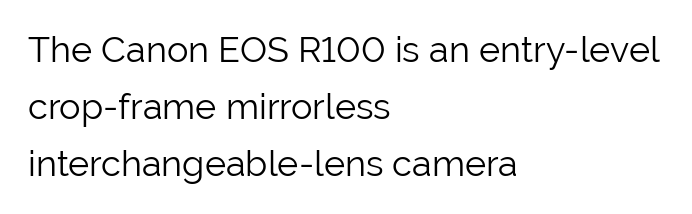
{"serif": "no", "italic": "no", "bold": "no", "weight": "light", "width": "normal", "stroke_contrast": "low", "x_height": "medium", "monospaced": "no", "underline": "no", "align": "left", "line_spacing": "normal", "line_spacing_ratio": 1.59, "letter_spacing": "normal", "letter_spacing_em": 0.0, "glyph_px": 36}
